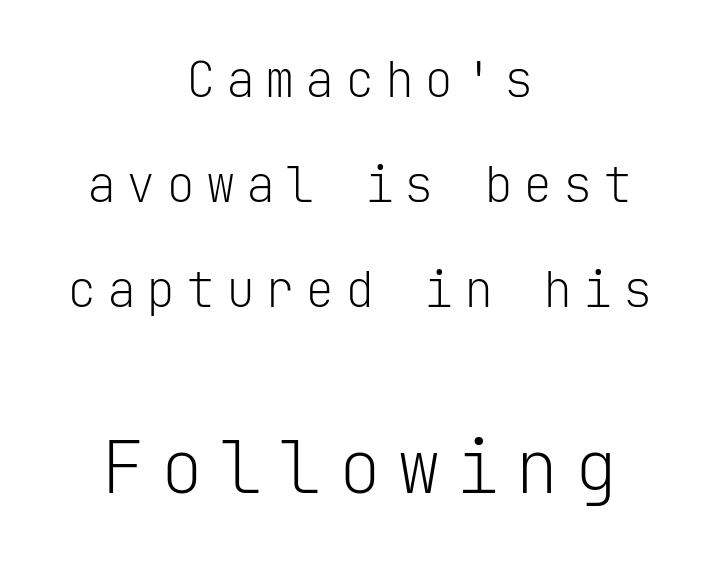
{"serif": "no", "italic": "no", "bold": "no", "weight": "light", "width": "normal", "stroke_contrast": "low", "x_height": "medium", "monospaced": "yes", "underline": "no", "align": "center", "line_spacing": "loose", "line_spacing_ratio": 2.14, "letter_spacing": "wide", "letter_spacing_em": 0.21, "larger_block": "second", "size_ratio": 1.49, "glyph_px": 73}
